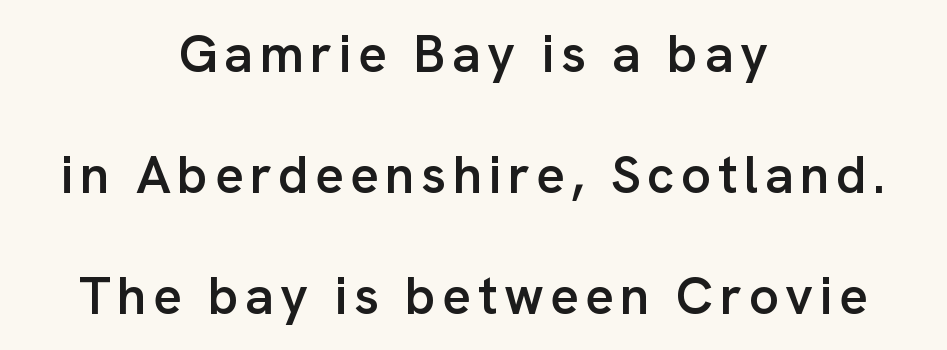
Notice how the stems are strictly vertical — no italics here. Proportional: the letters do not fall into vertical columns. Serif or sans? Sans — the stroke terminals are bare. The rendering uses a large line-height, opening up the rows. How heavy is the stroke? Medium-heavy — a semibold, shy of bold. If you folded the block vertically in half, each line would mirror itself in length.
